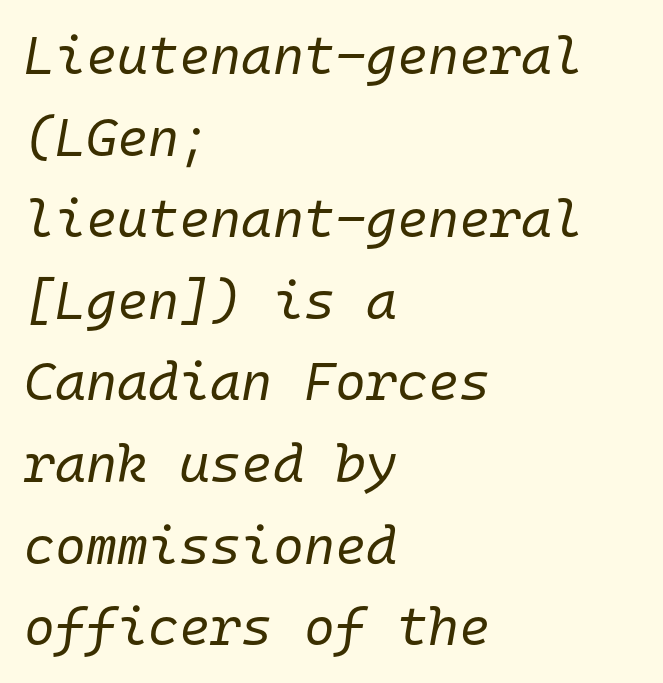
Q: Is the text bold? A: No.
Q: Is the text italic (slanted)? A: Yes, it leans right by about 10 degrees.
Q: Is the text underlined? A: No.
Q: How is the paragraph aligned? A: Left-aligned.
Q: Is the spacing between letters normal or unusually wide? A: Normal.
Q: Is the spacing between lines tight, normal or loose? A: Normal.
Q: Width (condensed, normal, or wide)? A: Normal.
Q: Stroke contrast? A: Low.
Q: x-height? A: Medium.
Q: Monospaced? A: Yes.
